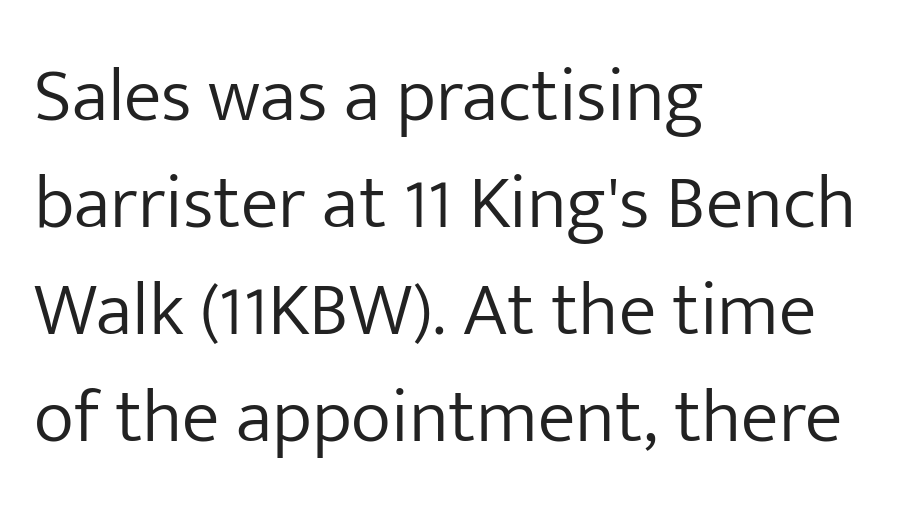
Posture: straight, roman, zero tilt. This is not heavy type; no bold has been used. The font family rendered here belongs to the sans-serif group. What's the leading like? Ordinary, nothing unusual. Nobody touched the tracking dial on this one.
